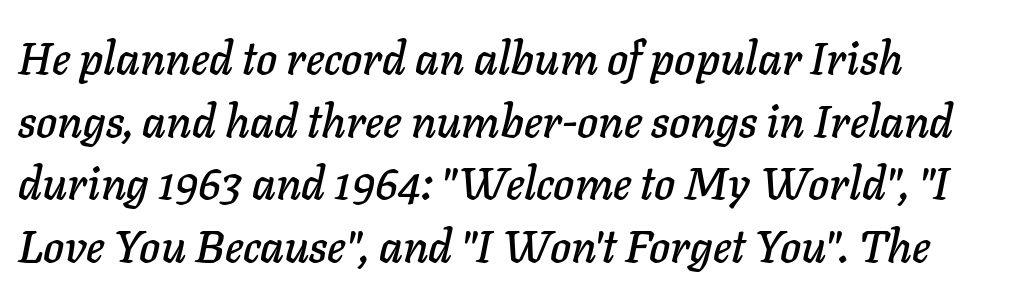
Q: Is the text italic (slanted)? A: Yes, it leans right by about 11 degrees.
Q: Is the text underlined? A: No.
Q: How is the paragraph aligned? A: Left-aligned.
Q: Is the spacing between letters normal or unusually wide? A: Normal.
Q: Is the spacing between lines tight, normal or loose? A: Normal.
Q: Width (condensed, normal, or wide)? A: Normal.
Q: Stroke contrast? A: Low.
Q: x-height? A: Medium.
Q: Monospaced? A: No.
